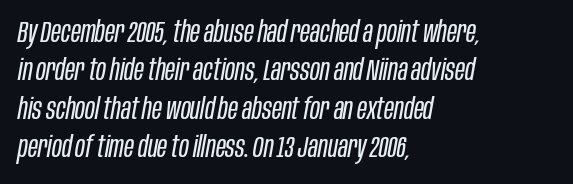
{"italic": "yes", "lean": "right", "slant_degrees": 10, "bold": "no", "weight": "regular", "width": "condensed", "stroke_contrast": "low", "x_height": "large", "monospaced": "no", "underline": "no", "align": "left", "line_spacing": "normal", "line_spacing_ratio": 1.28, "letter_spacing": "normal", "letter_spacing_em": 0.0, "glyph_px": 30}
